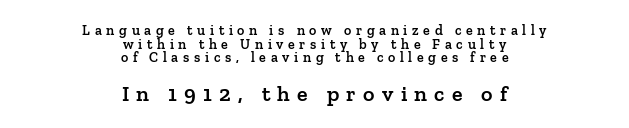
The image shows 22 px text type, upright; set centered, tight line spacing (0.98x), unusually wide letter spacing (+0.33 em), not underlined; the second (bottom) block is 1.57x larger.
